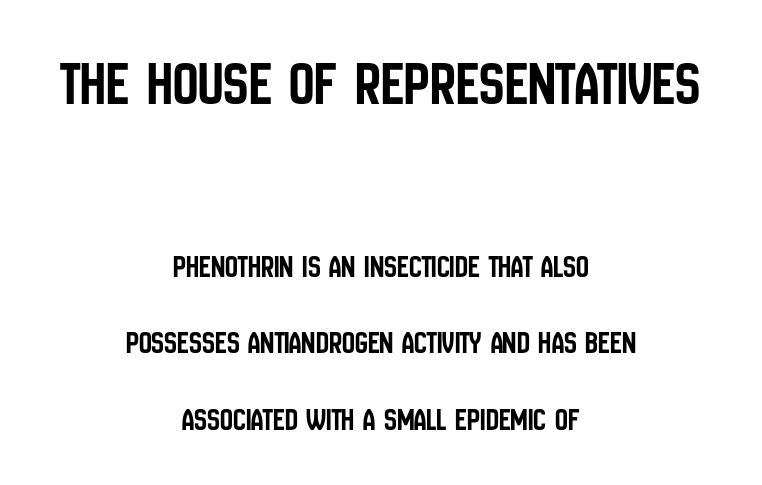
The image shows 63 px condensed sans-serif type, upright; set centered, loose line spacing (2.4x), normal letter spacing, not underlined; the first (top) block is 1.97x larger; low stroke contrast and a large x-height.
